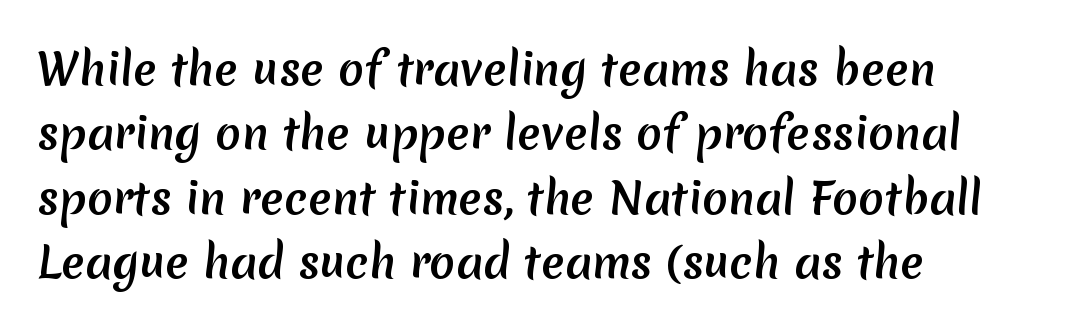
{"serif": "no", "width": "normal", "stroke_contrast": "medium", "x_height": "medium", "monospaced": "no", "underline": "no", "align": "left", "line_spacing": "normal", "line_spacing_ratio": 1.5, "letter_spacing": "normal", "letter_spacing_em": 0.0, "glyph_px": 43}
